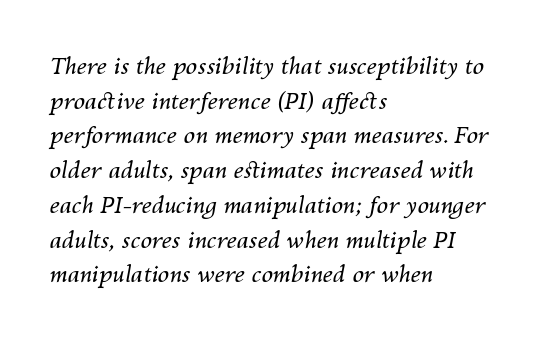
The image shows 23 px text type, italic (leaning right); set left-aligned, normal line spacing (1.51x), normal letter spacing, not underlined.
